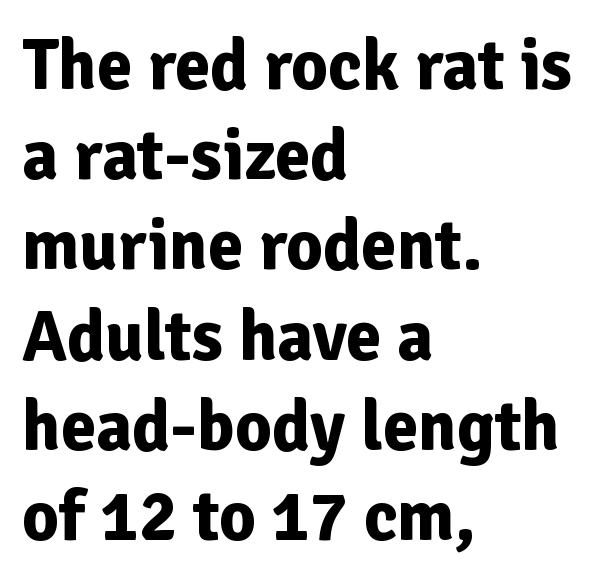
The image shows 71 px bold sans-serif type, upright; set left-aligned, normal line spacing (1.27x), normal letter spacing, not underlined; low stroke contrast and a medium x-height.
